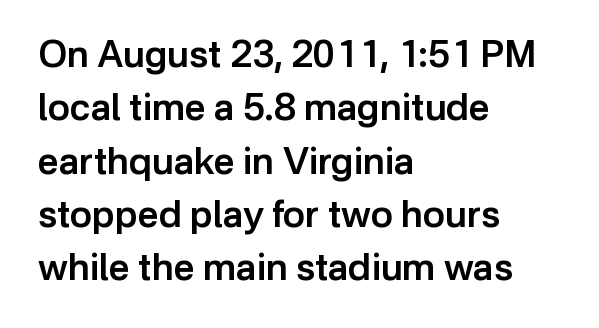
Q: Is the text bold? A: Semi-bold.
Q: Is the text italic (slanted)? A: No, it is upright.
Q: Is the typeface a serif or a sans-serif typeface? A: Sans-serif.
Q: Is the text underlined? A: No.
Q: How is the paragraph aligned? A: Left-aligned.
Q: Is the spacing between letters normal or unusually wide? A: Normal.
Q: Is the spacing between lines tight, normal or loose? A: Normal.
Q: Width (condensed, normal, or wide)? A: Normal.
Q: Stroke contrast? A: Low.
Q: x-height? A: Medium.
Q: Monospaced? A: No.
